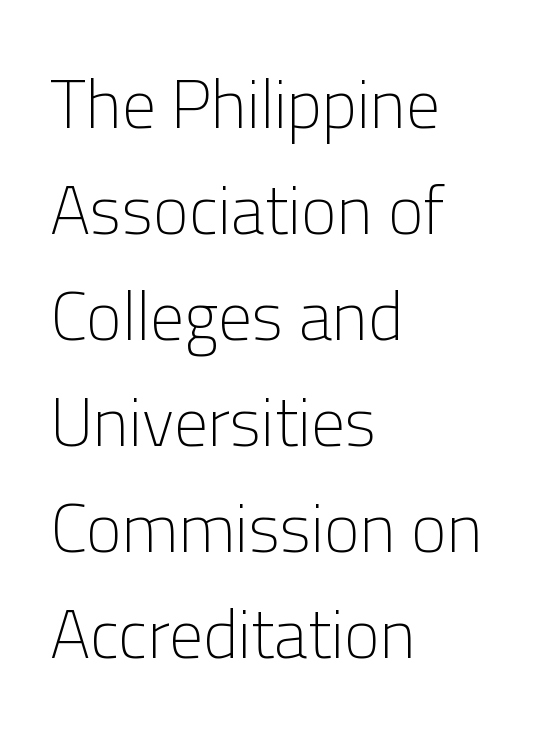
Clear beneath every line of the passage. Does extra space separate the letters? No, they use regular spacing. Do the characters align in a grid? No, the font is proportional. Weight class: somewhere from thin through regular. Characters remain perfectly vertical along every line.
